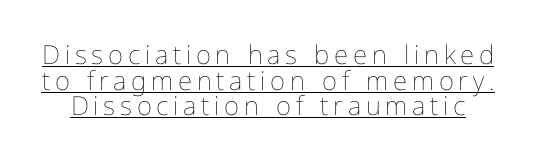
{"italic": "no", "bold": "no", "underline": "yes", "line_spacing": "tight", "line_spacing_ratio": 0.99, "glyph_px": 26}
